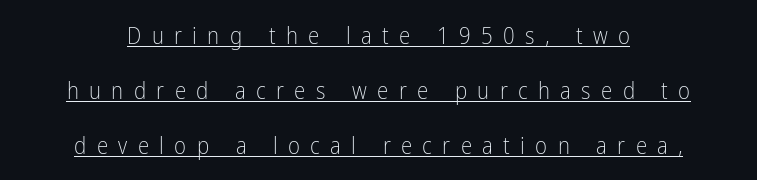
This sample carries an underscore along the baseline area. No chunkiness to these letters — they're not bold. The passage shown has open, widely tracked lettering throughout. Summary of vertical rhythm: relaxed, with wide interline spacing. The compositor balanced each line on the midline. Posture: upright roman.
